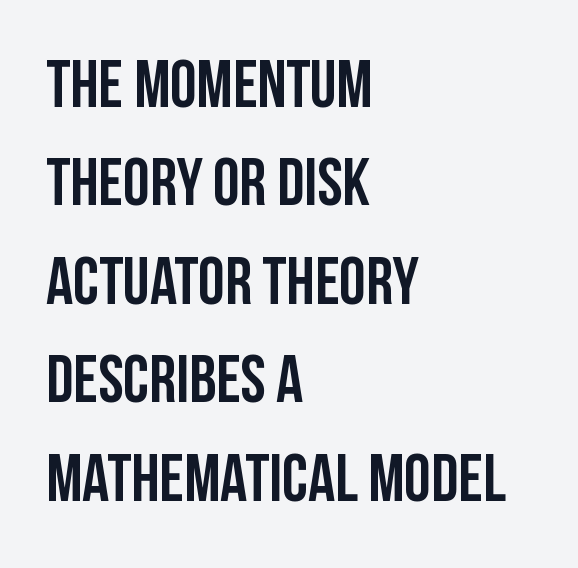
Q: Is the text italic (slanted)? A: No, it is upright.
Q: Is the typeface a serif or a sans-serif typeface? A: Sans-serif.
Q: Is the text underlined? A: No.
Q: How is the paragraph aligned? A: Left-aligned.
Q: Is the spacing between letters normal or unusually wide? A: Normal.
Q: Is the spacing between lines tight, normal or loose? A: Normal.
Q: Width (condensed, normal, or wide)? A: Condensed.
Q: Stroke contrast? A: Low.
Q: x-height? A: Large.
Q: Monospaced? A: No.
